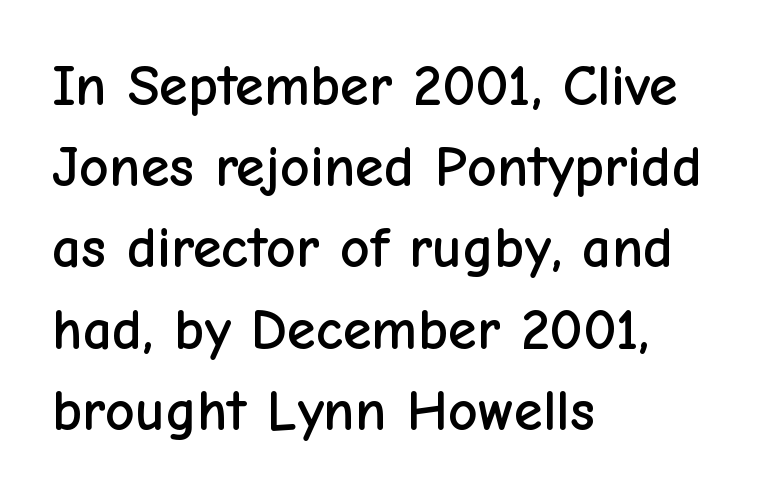
Q: Is the text italic (slanted)? A: No, it is upright.
Q: Is the typeface a serif or a sans-serif typeface? A: Sans-serif.
Q: Is the text underlined? A: No.
Q: How is the paragraph aligned? A: Left-aligned.
Q: Is the spacing between letters normal or unusually wide? A: Normal.
Q: Is the spacing between lines tight, normal or loose? A: Normal.
Q: Width (condensed, normal, or wide)? A: Normal.
Q: Stroke contrast? A: Low.
Q: x-height? A: Medium.
Q: Monospaced? A: No.
